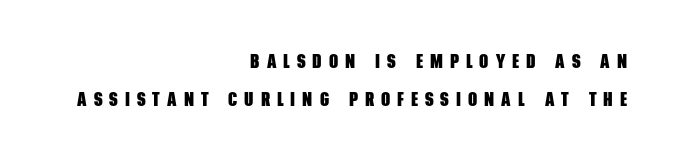
Q: Is the text bold? A: Yes.
Q: Is the text underlined? A: No.
Q: How is the paragraph aligned? A: Right-aligned.
Q: Is the spacing between letters normal or unusually wide? A: Unusually wide.
